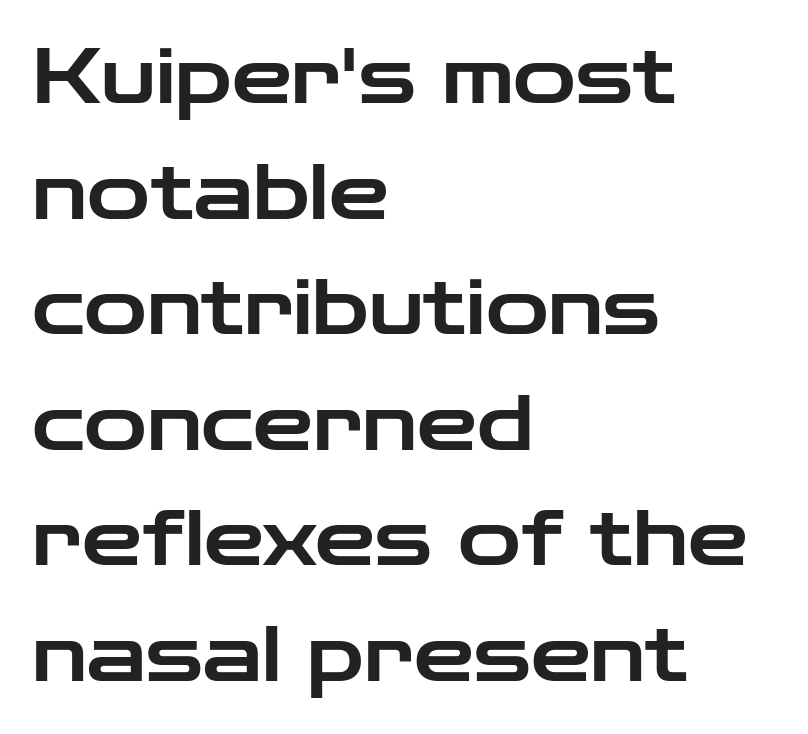
Q: Is the text italic (slanted)? A: No, it is upright.
Q: Is the typeface a serif or a sans-serif typeface? A: Sans-serif.
Q: Is the text underlined? A: No.
Q: How is the paragraph aligned? A: Left-aligned.
Q: Is the spacing between letters normal or unusually wide? A: Normal.
Q: Is the spacing between lines tight, normal or loose? A: Normal.
Q: Width (condensed, normal, or wide)? A: Wide.
Q: Stroke contrast? A: Low.
Q: x-height? A: Medium.
Q: Monospaced? A: No.
